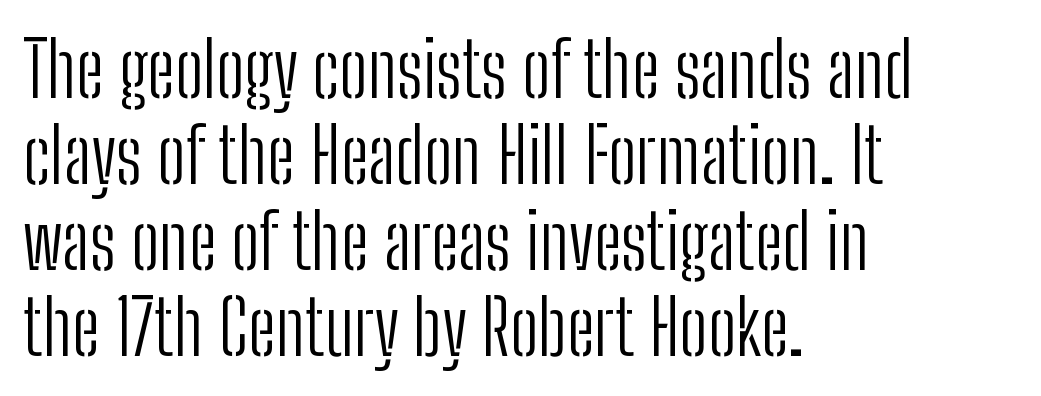
{"serif": "no", "italic": "no", "bold": "no", "weight": "light", "width": "condensed", "stroke_contrast": "low", "x_height": "medium", "monospaced": "no", "underline": "no", "align": "left", "line_spacing": "tight", "line_spacing_ratio": 1.13, "letter_spacing": "normal", "letter_spacing_em": 0.0, "glyph_px": 76}
